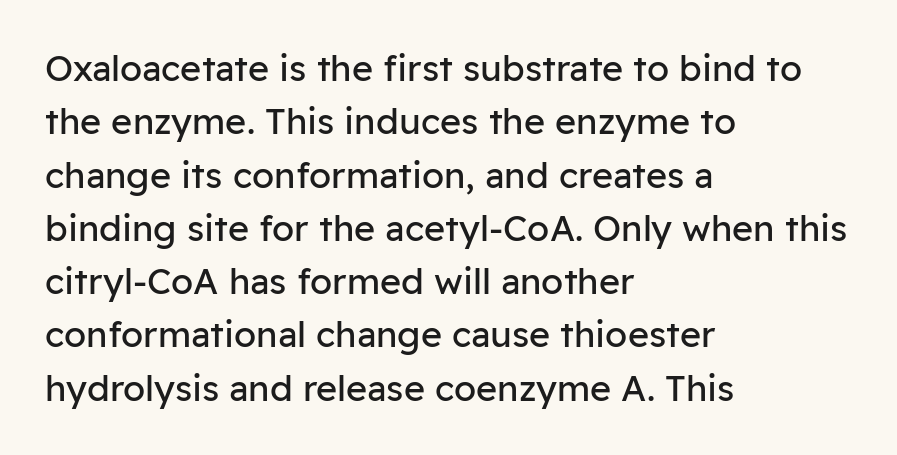
The font's upright variant was chosen for this text. Varying glyph widths throughout — classic text-font behaviour. Horizontal bands of white between lines are of average thickness. Does extra space separate the letters? No, they use regular spacing. Font category for this specimen: sans-serif. Leftover space on each line is placed entirely after the last word.
